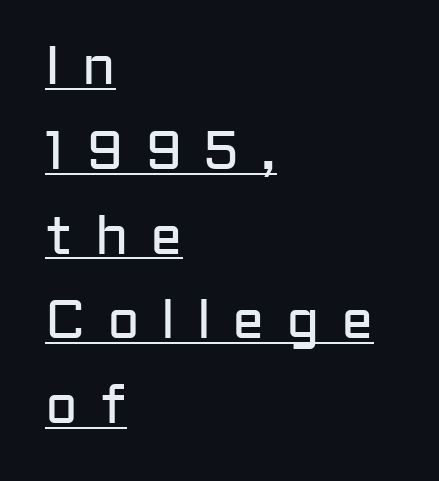
{"serif": "no", "italic": "no", "bold": "no", "weight": "regular", "width": "normal", "stroke_contrast": "low", "x_height": "medium", "monospaced": "no", "underline": "yes", "align": "left", "line_spacing": "normal", "line_spacing_ratio": 1.57, "letter_spacing": "wide", "letter_spacing_em": 0.4, "glyph_px": 54}
